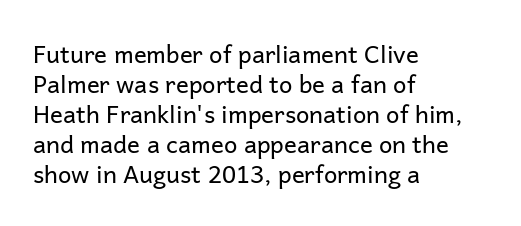
The image shows 24 px text type, upright; set left-aligned, normal line spacing (1.25x), normal letter spacing, not underlined.
